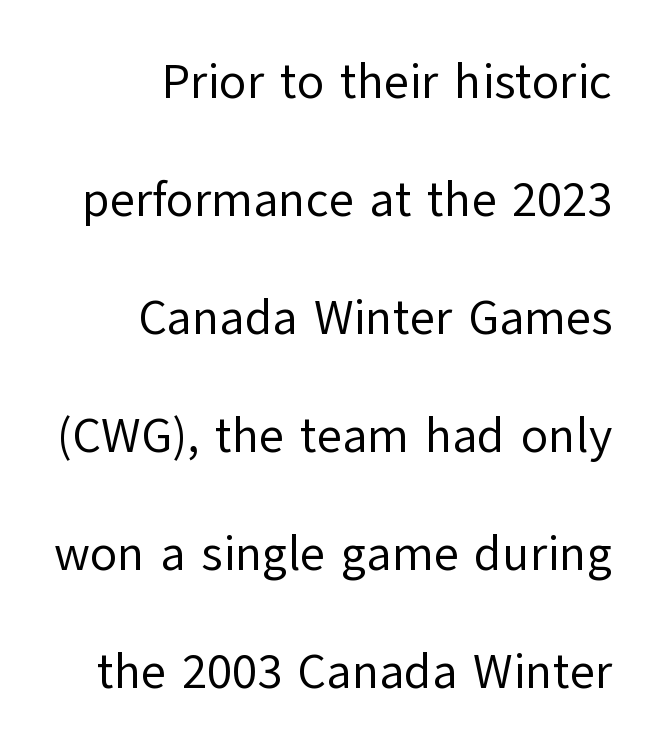
Q: Is the text bold? A: No.
Q: Is the text italic (slanted)? A: No, it is upright.
Q: Is the typeface a serif or a sans-serif typeface? A: Sans-serif.
Q: Is the text underlined? A: No.
Q: How is the paragraph aligned? A: Right-aligned.
Q: Is the spacing between letters normal or unusually wide? A: Normal.
Q: Is the spacing between lines tight, normal or loose? A: Loose.
Q: Width (condensed, normal, or wide)? A: Normal.
Q: Stroke contrast? A: Low.
Q: x-height? A: Medium.
Q: Monospaced? A: No.
